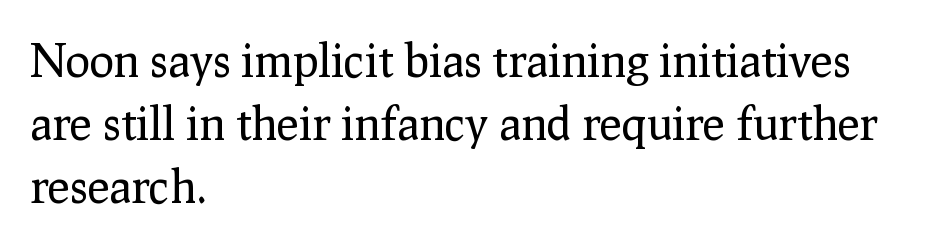
{"serif": "yes", "italic": "no", "bold": "no", "weight": "regular", "width": "normal", "stroke_contrast": "low", "x_height": "medium", "monospaced": "no", "underline": "no", "align": "left", "line_spacing": "normal", "line_spacing_ratio": 1.37, "letter_spacing": "normal", "letter_spacing_em": 0.0, "glyph_px": 46}
